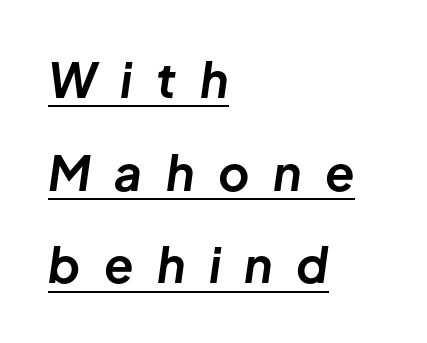
The image shows 48 px bold type, italic (leaning right); set left-aligned, loose line spacing (1.93x), unusually wide letter spacing (+0.49 em), underlined; low stroke contrast and a medium x-height.
